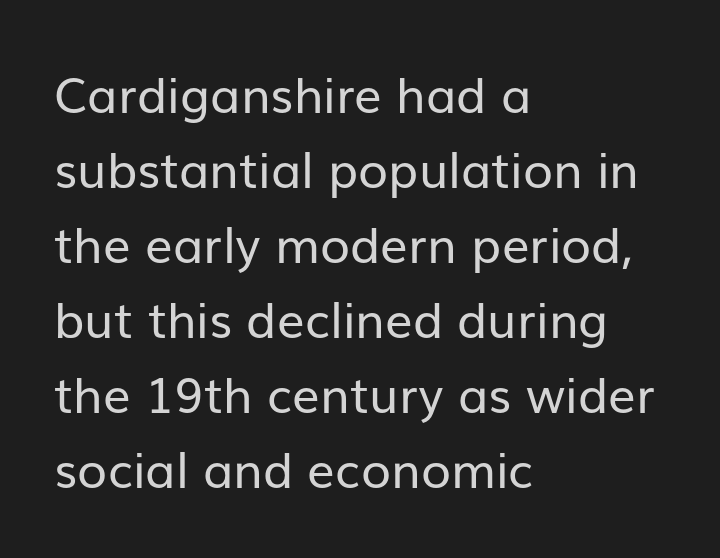
Q: Is the text bold? A: No.
Q: Is the text italic (slanted)? A: No, it is upright.
Q: Is the typeface a serif or a sans-serif typeface? A: Sans-serif.
Q: Is the text underlined? A: No.
Q: How is the paragraph aligned? A: Left-aligned.
Q: Is the spacing between letters normal or unusually wide? A: Normal.
Q: Is the spacing between lines tight, normal or loose? A: Normal.
Q: Width (condensed, normal, or wide)? A: Normal.
Q: Stroke contrast? A: Low.
Q: x-height? A: Medium.
Q: Monospaced? A: No.
